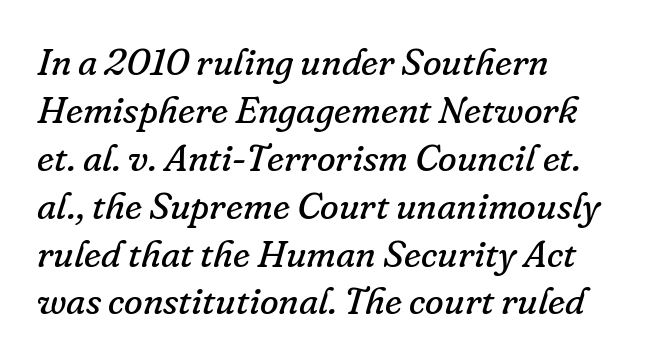
{"serif": "yes", "italic": "yes", "lean": "right", "slant_degrees": 16, "bold": "no", "weight": "regular", "width": "normal", "stroke_contrast": "low", "x_height": "small", "monospaced": "no", "underline": "no", "align": "left", "line_spacing": "normal", "line_spacing_ratio": 1.26, "letter_spacing": "normal", "letter_spacing_em": 0.0, "glyph_px": 38}
